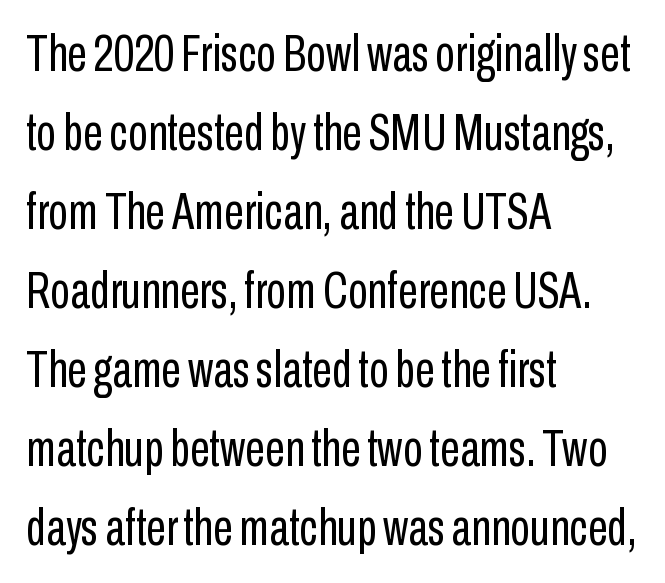
In terms of letterspacing, this is plain default setting. The designer left line spacing at the default. Compared with a typical body face, this is equally light or lighter still. Proportional: the letters do not fall into vertical columns.
